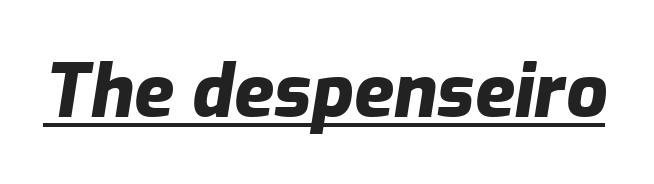
The image shows 73 px heavy type, italic (leaning right); set normal letter spacing, underlined; low stroke contrast and a medium x-height.
